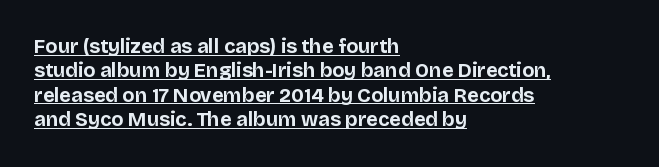
Q: Is the text bold? A: Yes.
Q: Is the text italic (slanted)? A: No, it is upright.
Q: Is the text underlined? A: Yes.
Q: How is the paragraph aligned? A: Left-aligned.
Q: Is the spacing between letters normal or unusually wide? A: Normal.
